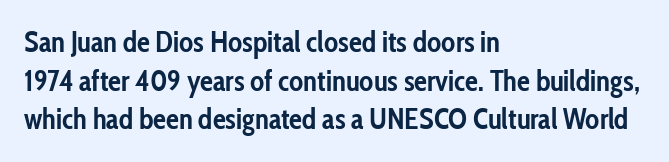
{"serif": "no", "italic": "no", "bold": "yes", "weight": "semibold", "width": "condensed", "stroke_contrast": "low", "x_height": "medium", "monospaced": "no", "underline": "no", "align": "left", "line_spacing": "normal", "line_spacing_ratio": 1.33, "letter_spacing": "normal", "letter_spacing_em": 0.0, "glyph_px": 29}
